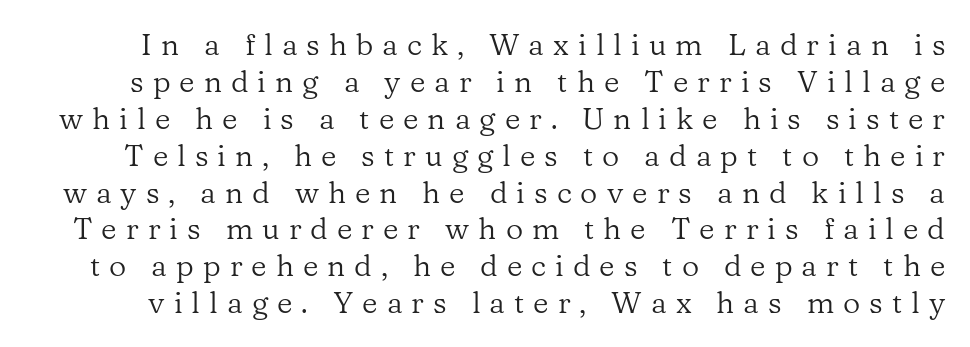
Q: Is the text bold? A: No.
Q: Is the text italic (slanted)? A: No, it is upright.
Q: Is the typeface a serif or a sans-serif typeface? A: Serif.
Q: Is the text underlined? A: No.
Q: Is the spacing between letters normal or unusually wide? A: Unusually wide.
Q: Width (condensed, normal, or wide)? A: Normal.
Q: Stroke contrast? A: Low.
Q: x-height? A: Medium.
Q: Monospaced? A: No.
